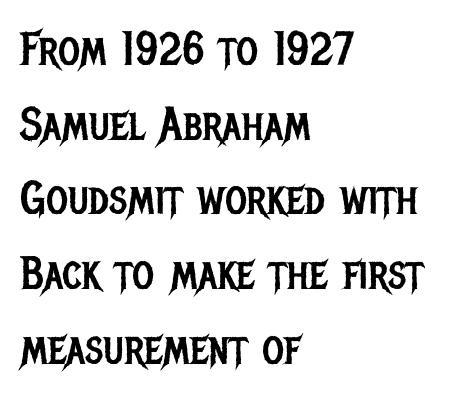
{"serif": "no", "italic": "no", "bold": "no", "weight": "regular", "width": "condensed", "stroke_contrast": "low", "x_height": "large", "monospaced": "no", "underline": "no", "align": "left", "line_spacing": "normal", "line_spacing_ratio": 1.59, "letter_spacing": "normal", "letter_spacing_em": 0.0, "glyph_px": 47}
